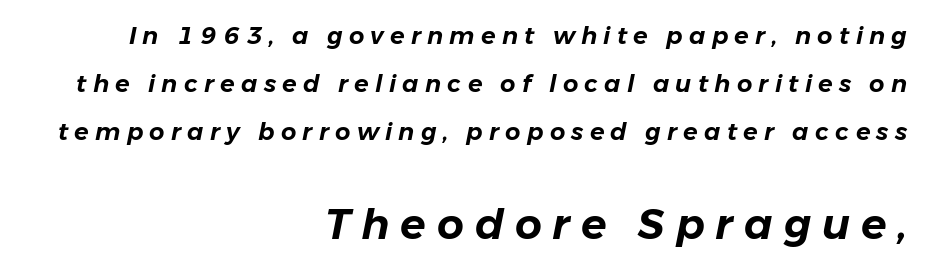
{"italic": "yes", "lean": "right", "slant_degrees": 11, "width": "normal", "stroke_contrast": "low", "x_height": "medium", "monospaced": "no", "underline": "no", "align": "right", "line_spacing": "loose", "line_spacing_ratio": 2.01, "letter_spacing": "wide", "letter_spacing_em": 0.26, "larger_block": "second", "size_ratio": 1.75, "glyph_px": 42}
